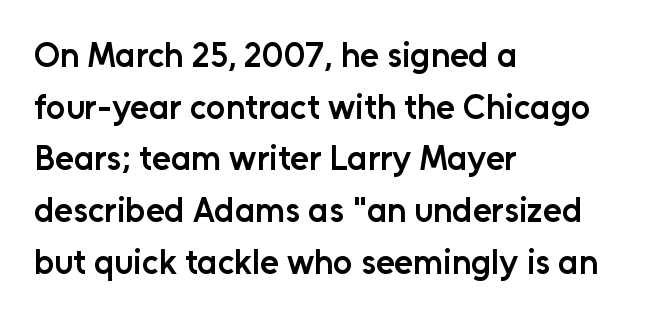
Designer's note — italics off, roman on. Set as a demibold, roughly 600 on the weight scale. How would I describe the line gaps? Plain and ordinary. The letters sit at their default tracking, neither squeezed nor spread.
